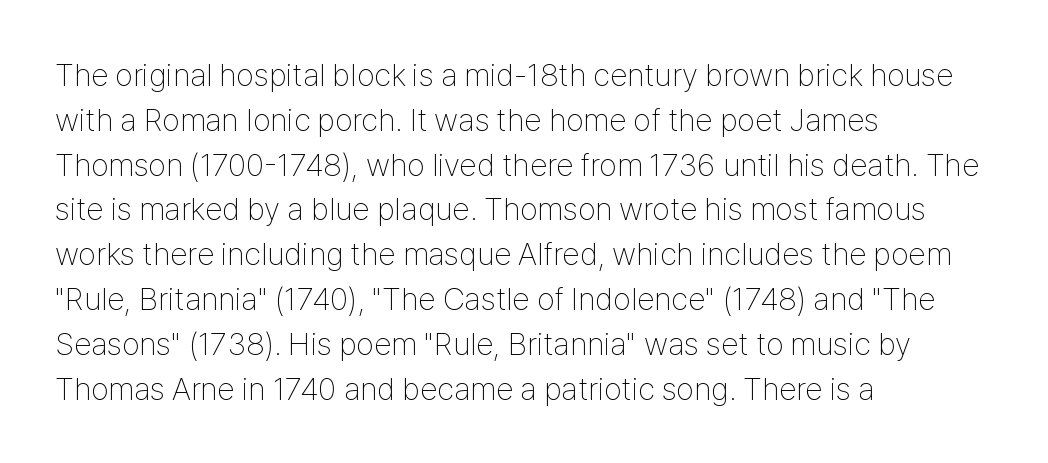
{"serif": "no", "italic": "no", "bold": "no", "weight": "thin", "width": "condensed", "stroke_contrast": "low", "x_height": "medium", "monospaced": "no", "underline": "no", "align": "left", "line_spacing": "normal", "line_spacing_ratio": 1.4, "letter_spacing": "normal", "letter_spacing_em": 0.0, "glyph_px": 32}
